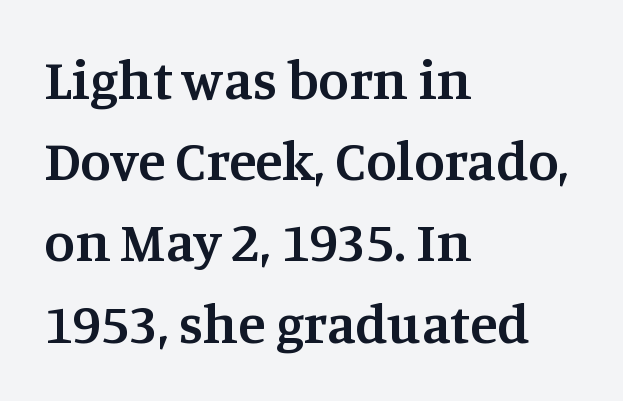
The image shows 56 px semibold serif type, upright; set left-aligned, normal line spacing (1.45x), normal letter spacing, not underlined; medium stroke contrast and a large x-height.
